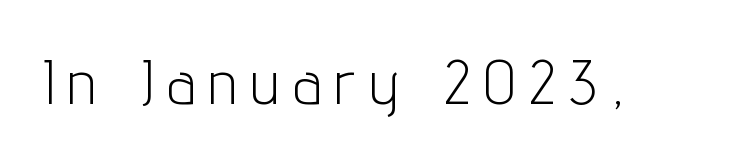
{"serif": "no", "italic": "no", "bold": "no", "weight": "light", "width": "condensed", "stroke_contrast": "low", "x_height": "medium", "monospaced": "no", "underline": "no", "letter_spacing": "wide", "letter_spacing_em": 0.22, "glyph_px": 63}
